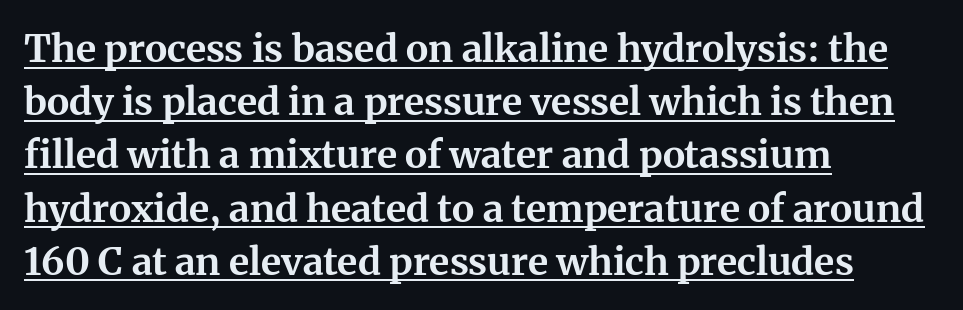
Q: Is the text bold? A: Yes.
Q: Is the text italic (slanted)? A: No, it is upright.
Q: Is the typeface a serif or a sans-serif typeface? A: Serif.
Q: Is the text underlined? A: Yes.
Q: How is the paragraph aligned? A: Left-aligned.
Q: Is the spacing between letters normal or unusually wide? A: Normal.
Q: Is the spacing between lines tight, normal or loose? A: Normal.
Q: Width (condensed, normal, or wide)? A: Normal.
Q: Stroke contrast? A: Medium.
Q: x-height? A: Medium.
Q: Monospaced? A: No.
